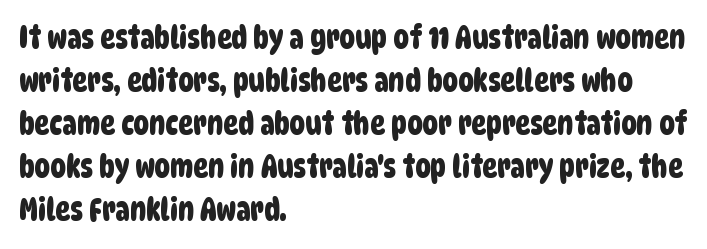
Q: Is the typeface a serif or a sans-serif typeface? A: Sans-serif.
Q: Is the text underlined? A: No.
Q: How is the paragraph aligned? A: Left-aligned.
Q: Is the spacing between letters normal or unusually wide? A: Normal.
Q: Is the spacing between lines tight, normal or loose? A: Normal.
Q: Width (condensed, normal, or wide)? A: Condensed.
Q: Stroke contrast? A: Low.
Q: x-height? A: Large.
Q: Monospaced? A: No.
